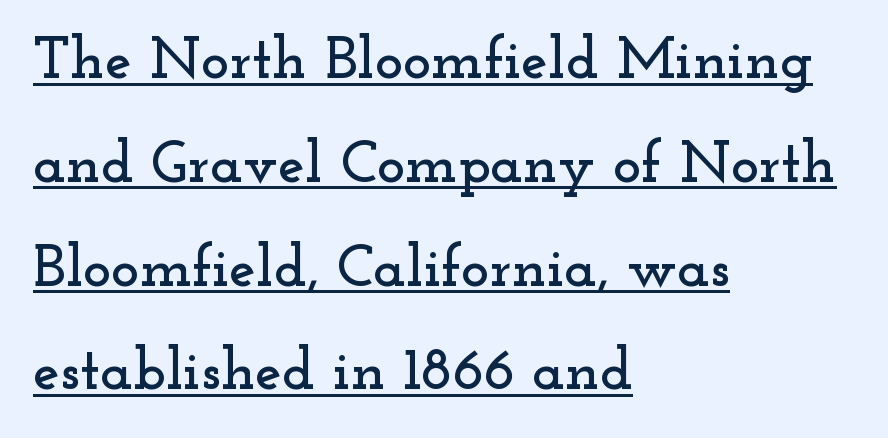
{"serif": "yes", "italic": "no", "width": "wide", "stroke_contrast": "low", "x_height": "small", "monospaced": "no", "underline": "yes", "align": "left", "line_spacing_ratio": 1.73, "letter_spacing": "normal", "letter_spacing_em": 0.0, "glyph_px": 60}
